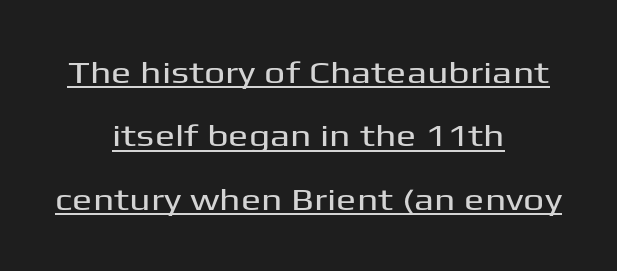
Q: Is the text italic (slanted)? A: No, it is upright.
Q: Is the typeface a serif or a sans-serif typeface? A: Sans-serif.
Q: Is the text underlined? A: Yes.
Q: How is the paragraph aligned? A: Centered.
Q: Is the spacing between letters normal or unusually wide? A: Normal.
Q: Is the spacing between lines tight, normal or loose? A: Loose.
Q: Width (condensed, normal, or wide)? A: Wide.
Q: Stroke contrast? A: Medium.
Q: x-height? A: Medium.
Q: Monospaced? A: No.
